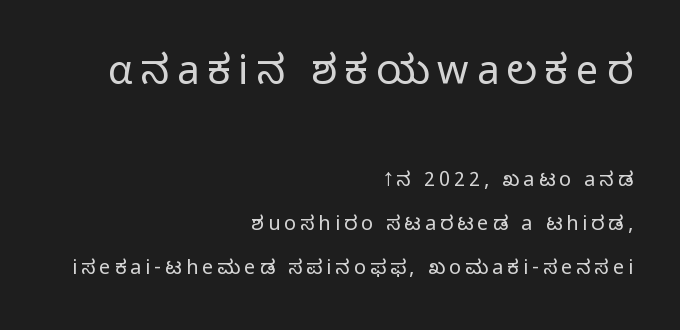
{"serif": "no", "italic": "no", "bold": "no", "weight": "light", "width": "normal", "stroke_contrast": "low", "x_height": "medium", "monospaced": "no", "underline": "no", "align": "right", "line_spacing": "loose", "line_spacing_ratio": 2.2, "letter_spacing": "wide", "letter_spacing_em": 0.2, "larger_block": "first", "size_ratio": 2.0, "glyph_px": 40}
